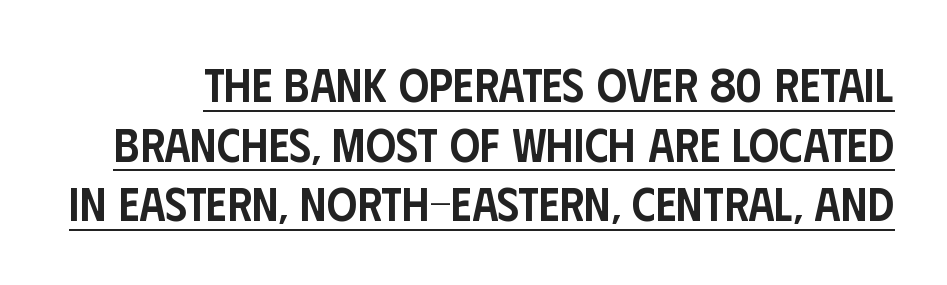
Q: Is the text bold? A: Semi-bold.
Q: Is the text italic (slanted)? A: No, it is upright.
Q: Is the typeface a serif or a sans-serif typeface? A: Sans-serif.
Q: Is the text underlined? A: Yes.
Q: Is the spacing between letters normal or unusually wide? A: Normal.
Q: Is the spacing between lines tight, normal or loose? A: Normal.
Q: Width (condensed, normal, or wide)? A: Condensed.
Q: Stroke contrast? A: Low.
Q: x-height? A: Large.
Q: Monospaced? A: No.
